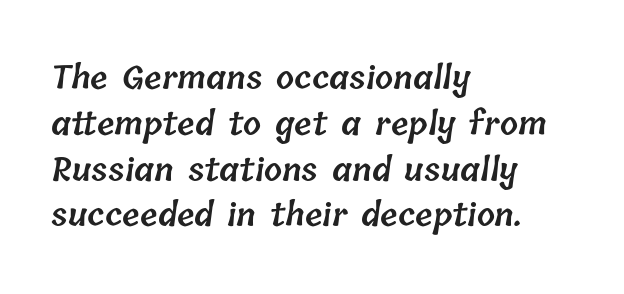
The image shows 32 px semibold type; set left-aligned, normal line spacing (1.43x), normal letter spacing, not underlined; low stroke contrast and a medium x-height.
